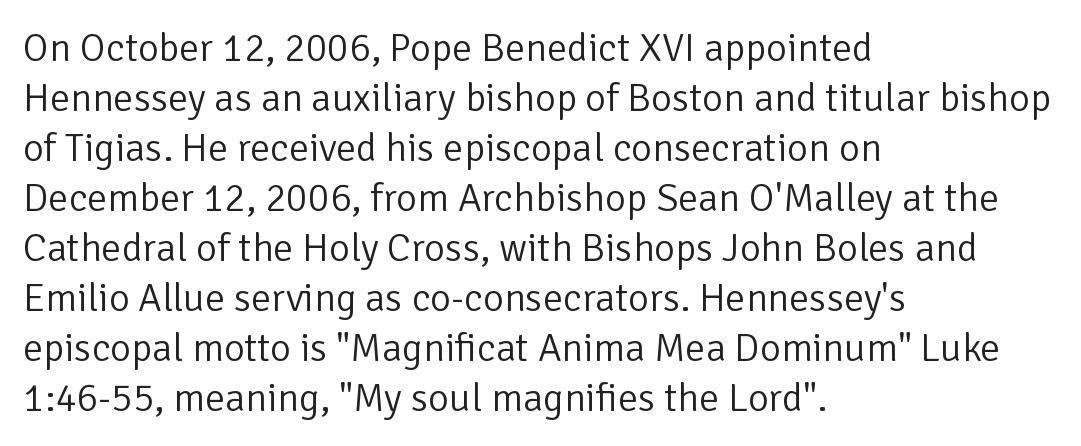
The image shows 40 px light sans-serif type, upright; set left-aligned, normal line spacing (1.25x), normal letter spacing, not underlined; low stroke contrast and a medium x-height.
